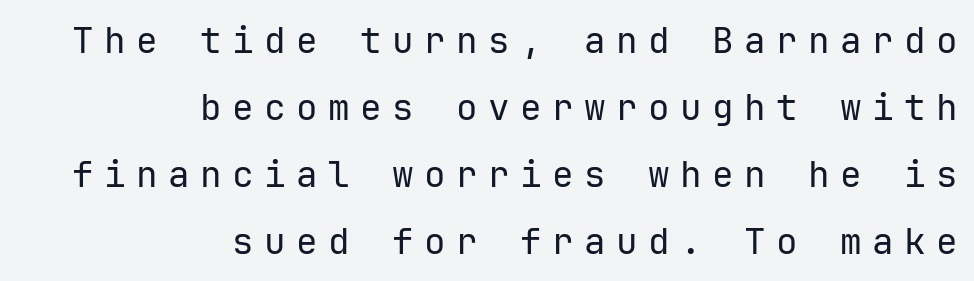
The image shows 36 px regular-weight sans-serif type, upright; set right-aligned, line spacing 1.86x, unusually wide letter spacing (+0.29 em), not underlined; low stroke contrast and a medium x-height.
